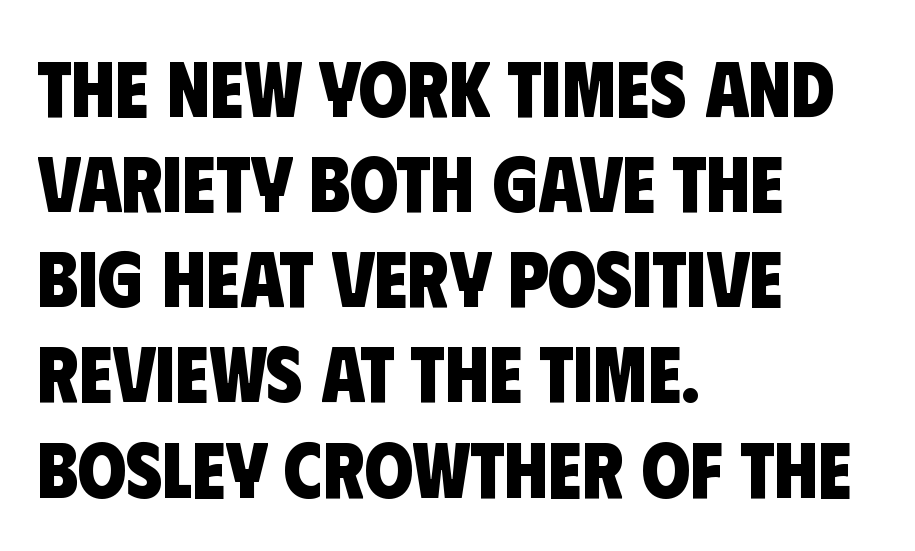
The image shows 78 px heavy, condensed sans-serif type; set left-aligned, line spacing 1.22x, normal letter spacing, not underlined; low stroke contrast and a large x-height.
